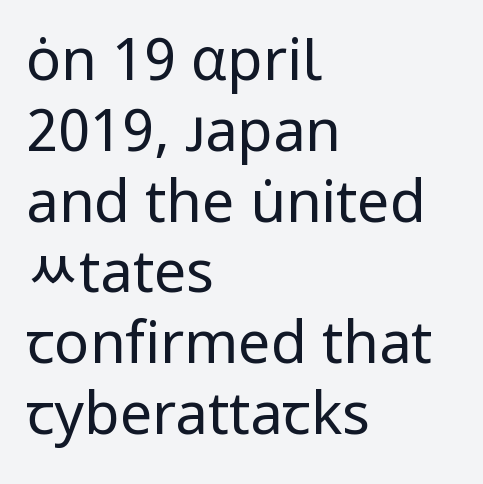
The image shows 58 px regular-weight sans-serif type, upright; set left-aligned, line spacing 1.22x, normal letter spacing, not underlined; low stroke contrast and a medium x-height.
